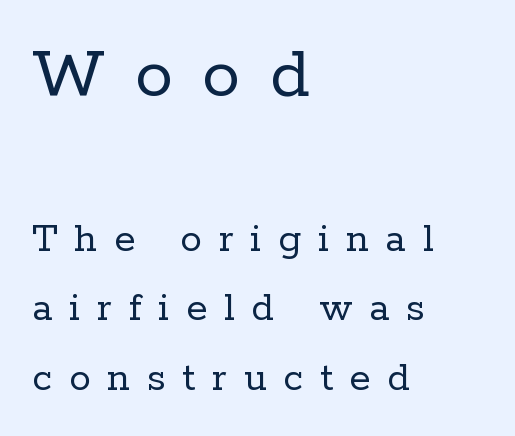
Q: Is the text bold? A: No.
Q: Is the text italic (slanted)? A: No, it is upright.
Q: Is the typeface a serif or a sans-serif typeface? A: Serif.
Q: Is the text underlined? A: No.
Q: How is the paragraph aligned? A: Left-aligned.
Q: Is the spacing between letters normal or unusually wide? A: Unusually wide.
Q: Is the spacing between lines tight, normal or loose? A: Normal.
Q: Which block of text is set in a larger size, the first (top) or the second (bottom)? A: The first (top) one.
Q: Width (condensed, normal, or wide)? A: Normal.
Q: Stroke contrast? A: Low.
Q: x-height? A: Medium.
Q: Monospaced? A: No.
